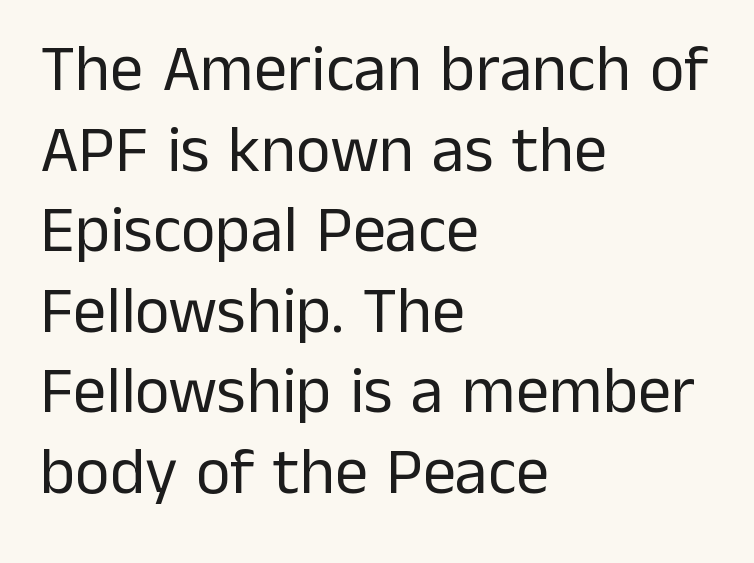
Q: Is the text bold? A: No.
Q: Is the text italic (slanted)? A: No, it is upright.
Q: Is the typeface a serif or a sans-serif typeface? A: Sans-serif.
Q: Is the text underlined? A: No.
Q: How is the paragraph aligned? A: Left-aligned.
Q: Is the spacing between letters normal or unusually wide? A: Normal.
Q: Width (condensed, normal, or wide)? A: Normal.
Q: Stroke contrast? A: Low.
Q: x-height? A: Medium.
Q: Monospaced? A: No.
